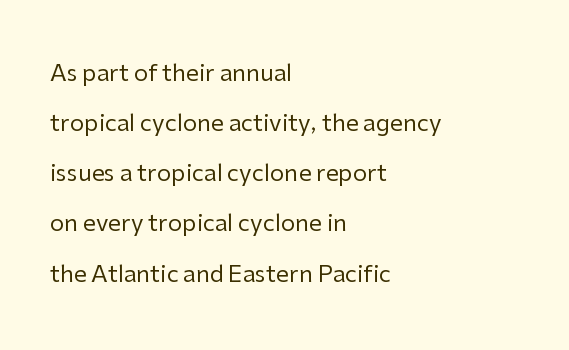
{"italic": "no", "bold": "no", "underline": "no", "align": "left", "line_spacing": "loose", "line_spacing_ratio": 2.18, "letter_spacing": "normal", "letter_spacing_em": 0.0, "glyph_px": 23}
